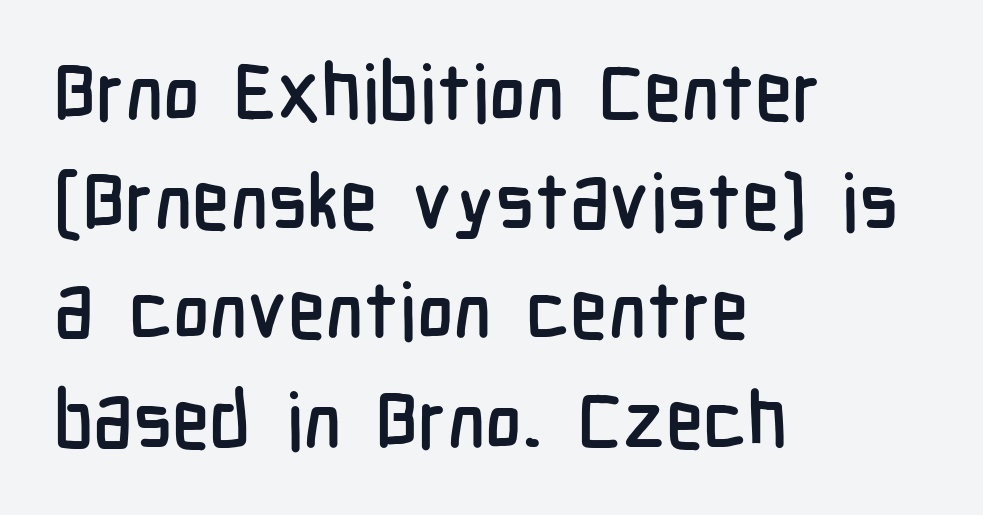
Q: Is the text italic (slanted)? A: No, it is upright.
Q: Is the typeface a serif or a sans-serif typeface? A: Sans-serif.
Q: Is the text underlined? A: No.
Q: How is the paragraph aligned? A: Left-aligned.
Q: Is the spacing between letters normal or unusually wide? A: Normal.
Q: Is the spacing between lines tight, normal or loose? A: Normal.
Q: Width (condensed, normal, or wide)? A: Condensed.
Q: Stroke contrast? A: Low.
Q: x-height? A: Medium.
Q: Monospaced? A: No.
